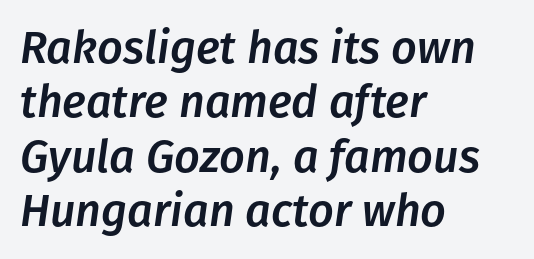
The face used here is rendered with its standard letterfit. Alignment: flush left. The specimen reads as italic at a glance. You could not count columns in this text — the font is proportionally spaced. Descender tails drop into unmarked territory.
